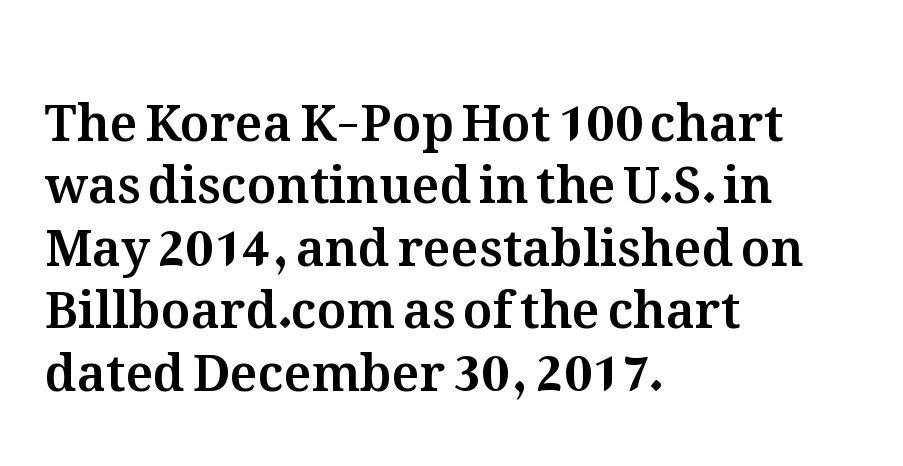
Q: Is the text italic (slanted)? A: No, it is upright.
Q: Is the text underlined? A: No.
Q: How is the paragraph aligned? A: Left-aligned.
Q: Is the spacing between letters normal or unusually wide? A: Normal.
Q: Is the spacing between lines tight, normal or loose? A: Normal.
Q: Width (condensed, normal, or wide)? A: Normal.
Q: Stroke contrast? A: Medium.
Q: x-height? A: Medium.
Q: Monospaced? A: No.
